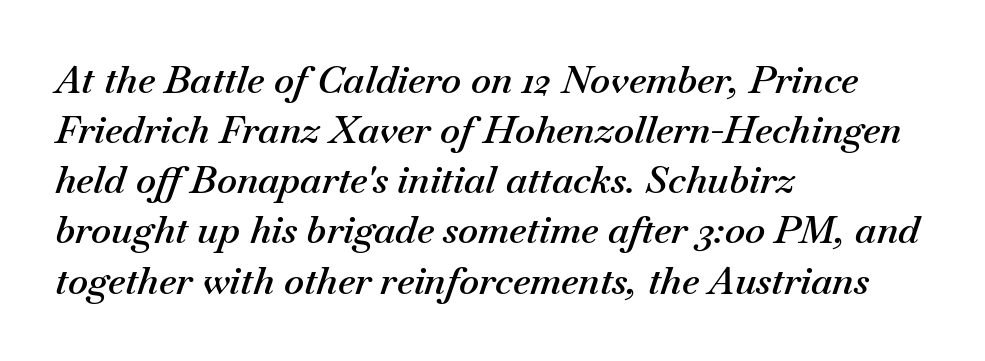
Q: Is the text bold? A: Semi-bold.
Q: Is the text italic (slanted)? A: Yes, it leans right by about 18 degrees.
Q: Is the text underlined? A: No.
Q: How is the paragraph aligned? A: Left-aligned.
Q: Is the spacing between letters normal or unusually wide? A: Normal.
Q: Is the spacing between lines tight, normal or loose? A: Normal.
Q: Width (condensed, normal, or wide)? A: Normal.
Q: Stroke contrast? A: Medium.
Q: x-height? A: Small.
Q: Monospaced? A: No.
